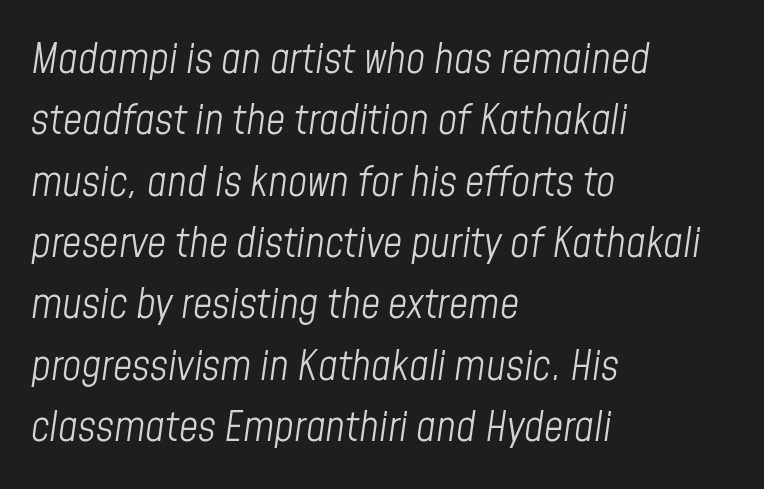
{"italic": "yes", "lean": "right", "slant_degrees": 8, "bold": "no", "weight": "light", "width": "condensed", "stroke_contrast": "low", "x_height": "medium", "monospaced": "no", "underline": "no", "align": "left", "line_spacing": "normal", "line_spacing_ratio": 1.46, "letter_spacing": "normal", "letter_spacing_em": 0.0, "glyph_px": 42}
